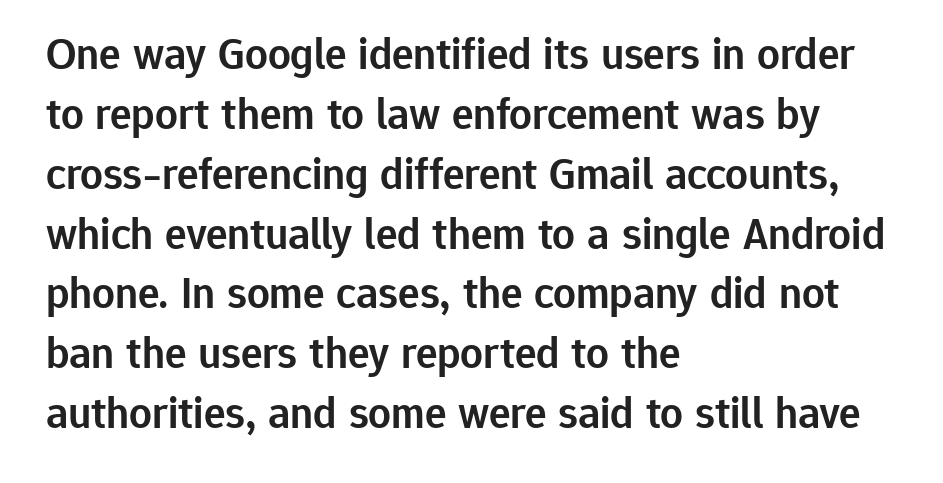
The image shows 45 px semibold sans-serif type, upright; set left-aligned, normal line spacing (1.33x), normal letter spacing, not underlined; low stroke contrast and a medium x-height.
